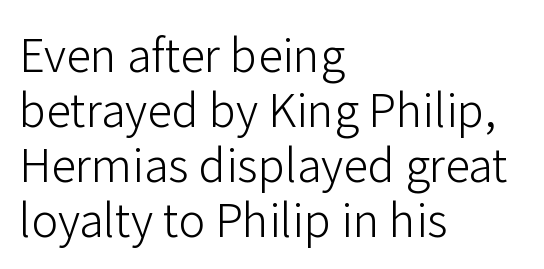
The image shows 45 px light sans-serif type, upright; set left-aligned, line spacing 1.22x, normal letter spacing, not underlined; low stroke contrast and a medium x-height.
